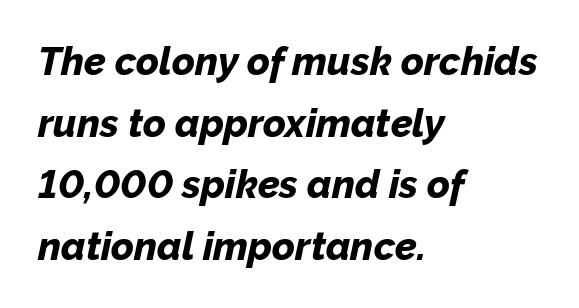
{"italic": "yes", "lean": "right", "slant_degrees": 12, "bold": "yes", "weight": "bold", "width": "normal", "stroke_contrast": "low", "x_height": "medium", "monospaced": "no", "underline": "no", "align": "left", "line_spacing": "normal", "line_spacing_ratio": 1.58, "letter_spacing": "normal", "letter_spacing_em": 0.0, "glyph_px": 39}
